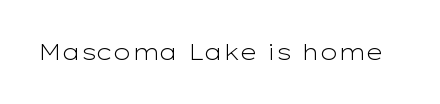
{"italic": "no", "bold": "no", "underline": "no", "letter_spacing": "normal", "letter_spacing_em": 0.0, "glyph_px": 22}
